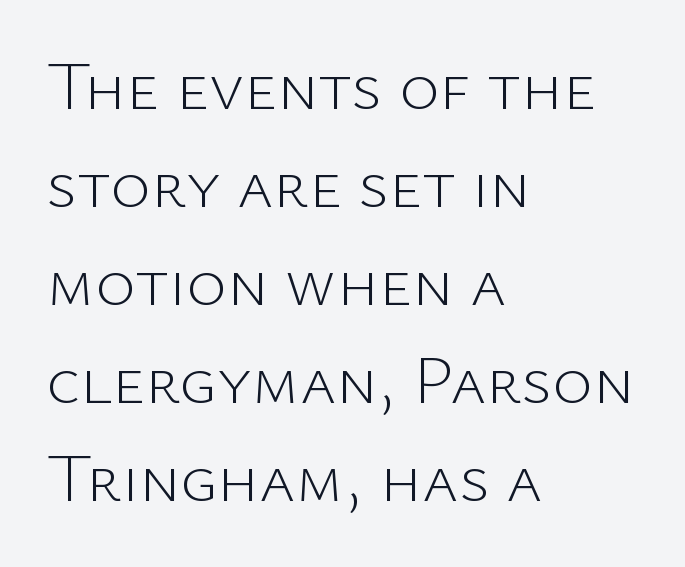
Q: Is the text bold? A: No.
Q: Is the text italic (slanted)? A: No, it is upright.
Q: Is the typeface a serif or a sans-serif typeface? A: Sans-serif.
Q: Is the text underlined? A: No.
Q: How is the paragraph aligned? A: Left-aligned.
Q: Is the spacing between letters normal or unusually wide? A: Normal.
Q: Is the spacing between lines tight, normal or loose? A: Normal.
Q: Width (condensed, normal, or wide)? A: Normal.
Q: Stroke contrast? A: Low.
Q: x-height? A: Medium.
Q: Monospaced? A: No.
